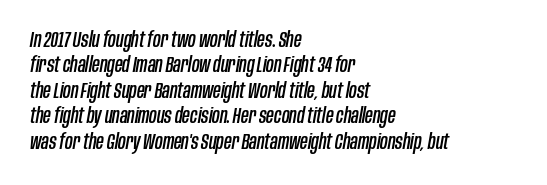
Q: Is the text italic (slanted)? A: Yes, it leans right by about 10 degrees.
Q: Is the text underlined? A: No.
Q: How is the paragraph aligned? A: Left-aligned.
Q: Is the spacing between letters normal or unusually wide? A: Normal.
